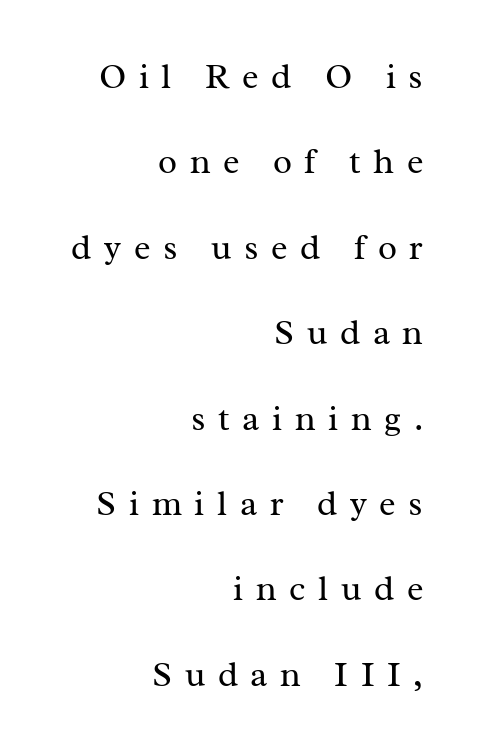
Character widths vary here, with narrow letters taking less room than wide ones. Each stroke keeps to a modest, everyday thickness or less. Posture: straight, roman, zero tilt. The passage shown has open, widely tracked lettering throughout. I'd call this a serif setting — the letters wear small feet.
